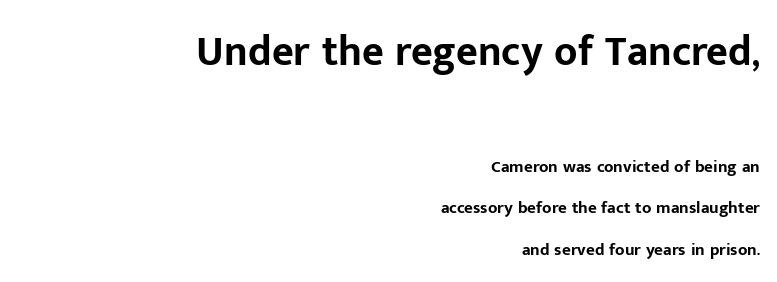
{"serif": "no", "italic": "no", "bold": "yes", "weight": "bold", "width": "normal", "stroke_contrast": "low", "x_height": "medium", "monospaced": "no", "underline": "no", "align": "right", "line_spacing": "loose", "line_spacing_ratio": 2.42, "letter_spacing": "normal", "letter_spacing_em": 0.0, "larger_block": "first", "size_ratio": 2.47, "glyph_px": 42}
